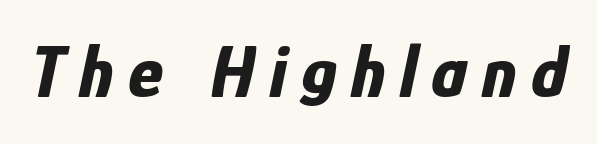
The image shows 74 px bold, condensed type, italic (leaning right); set unusually wide letter spacing (+0.2 em), not underlined; low stroke contrast and a medium x-height.
